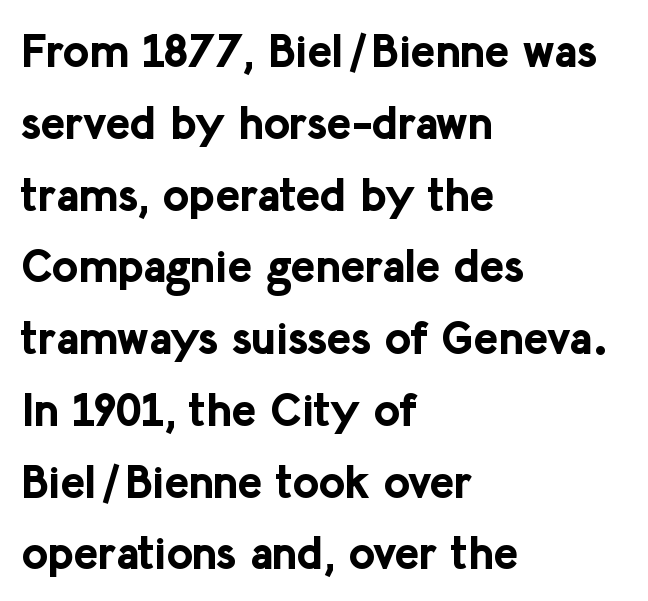
{"serif": "no", "italic": "no", "bold": "yes", "weight": "bold", "width": "normal", "stroke_contrast": "low", "x_height": "medium", "monospaced": "no", "underline": "no", "align": "left", "line_spacing": "normal", "line_spacing_ratio": 1.56, "letter_spacing": "normal", "letter_spacing_em": 0.0, "glyph_px": 46}
